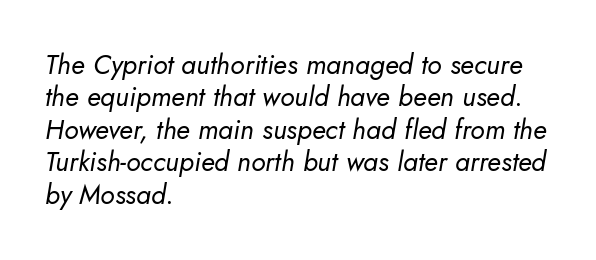
{"italic": "yes", "lean": "right", "slant_degrees": 5, "bold": "no", "underline": "no", "align": "left", "line_spacing_ratio": 1.2, "letter_spacing": "normal", "letter_spacing_em": 0.0, "glyph_px": 27}
